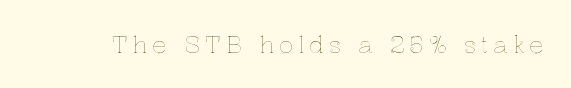
The image shows 24 px text type, upright; set unusually wide letter spacing (+0.2 em), not underlined.
